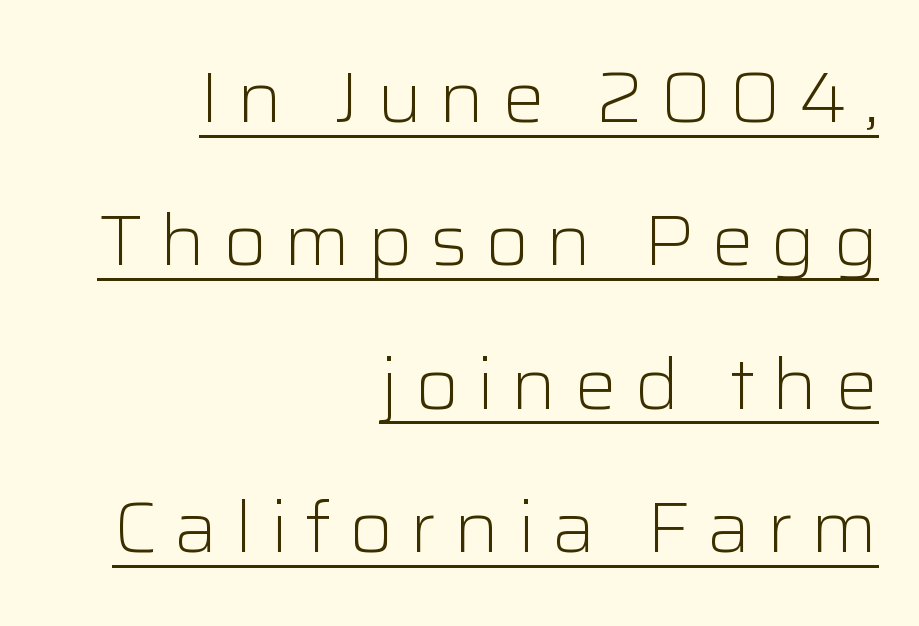
{"serif": "no", "italic": "no", "bold": "no", "weight": "light", "width": "normal", "stroke_contrast": "low", "x_height": "medium", "monospaced": "no", "underline": "yes", "align": "right", "line_spacing": "loose", "line_spacing_ratio": 2.02, "letter_spacing": "wide", "letter_spacing_em": 0.24, "glyph_px": 71}
